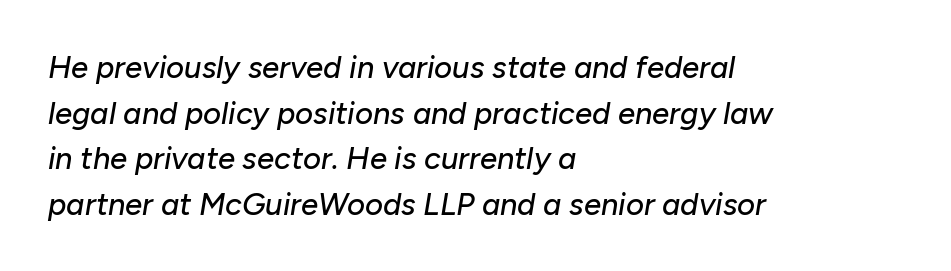
{"italic": "yes", "lean": "right", "slant_degrees": 10, "width": "normal", "stroke_contrast": "low", "x_height": "medium", "monospaced": "no", "underline": "no", "align": "left", "line_spacing": "normal", "line_spacing_ratio": 1.47, "letter_spacing": "normal", "letter_spacing_em": 0.0, "glyph_px": 31}
